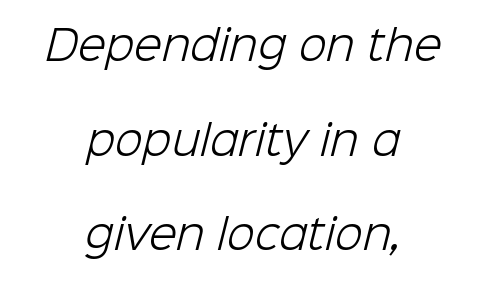
The image shows 41 px light sans-serif type; set centered, loose line spacing (2.31x), normal letter spacing, not underlined; low stroke contrast and a medium x-height.
